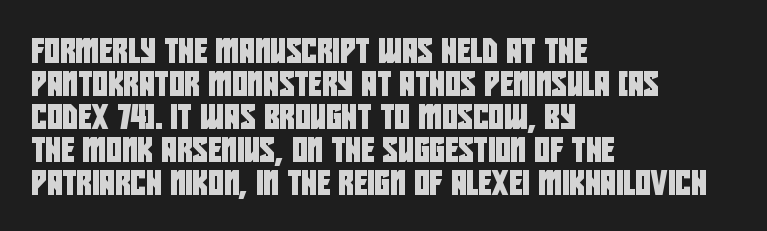
Line beginnings align vertically; line endings do not. Tracking here is standard; glyphs follow each other at the usual distance. This rendering features lettering with no underline. The vertical gap from one line to the next is medium.
